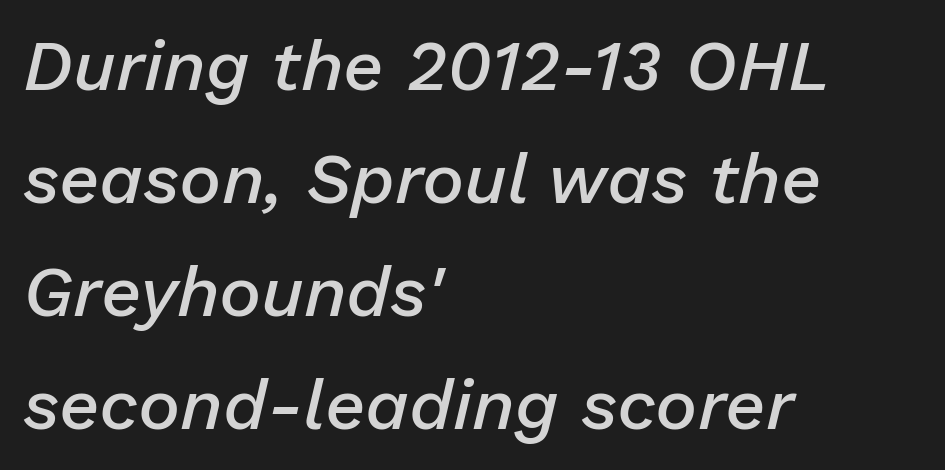
Q: Is the text bold? A: Semi-bold.
Q: Is the text italic (slanted)? A: Yes, it leans right by about 13 degrees.
Q: Is the text underlined? A: No.
Q: How is the paragraph aligned? A: Left-aligned.
Q: Is the spacing between letters normal or unusually wide? A: Normal.
Q: Is the spacing between lines tight, normal or loose? A: Normal.
Q: Width (condensed, normal, or wide)? A: Normal.
Q: Stroke contrast? A: Low.
Q: x-height? A: Medium.
Q: Monospaced? A: No.
